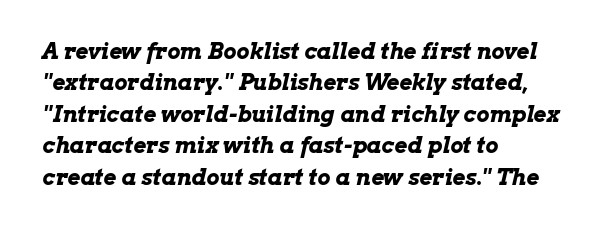
Q: Is the text bold? A: Yes.
Q: Is the text italic (slanted)? A: Yes, it leans right by about 13 degrees.
Q: Is the text underlined? A: No.
Q: How is the paragraph aligned? A: Left-aligned.
Q: Is the spacing between letters normal or unusually wide? A: Normal.
Q: Is the spacing between lines tight, normal or loose? A: Normal.
